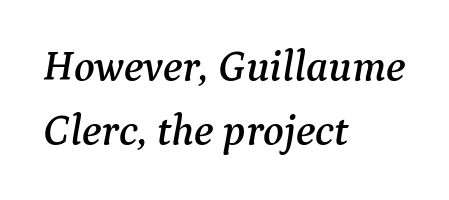
The image shows 43 px serif type, italic (leaning right); set left-aligned, normal line spacing (1.5x), normal letter spacing, not underlined; medium stroke contrast and a medium x-height.
